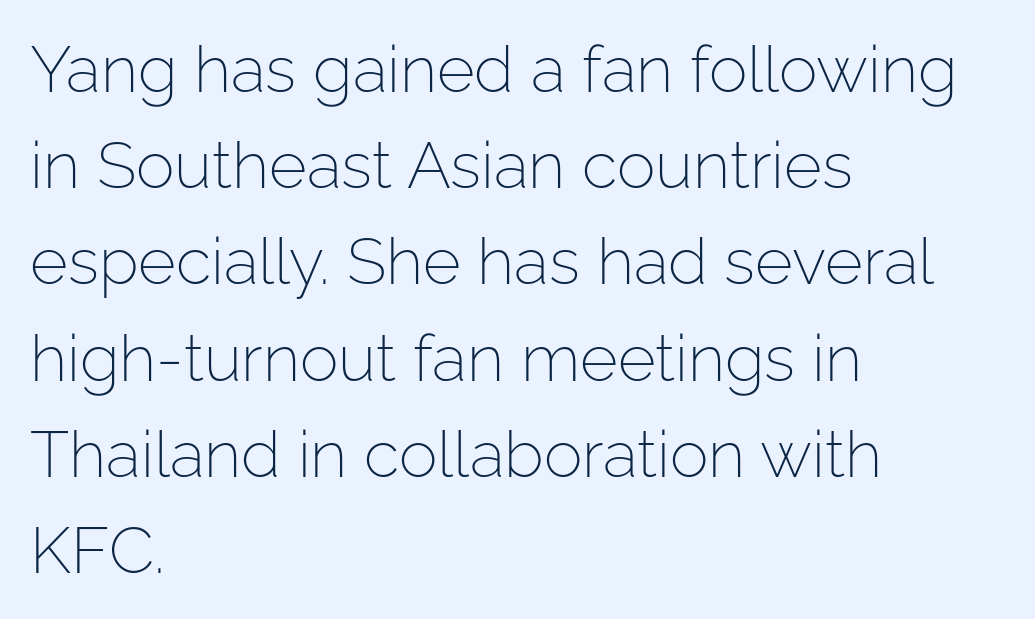
The face used here is proportionally spaced, like ordinary book or web type. A typesetter would label this face a sans. Leading: standard. The letters look calm and open, with moderate or lighter stems. The horizontal fit of the characters is conventional and even. Just letters on the line, the space beneath them empty.
